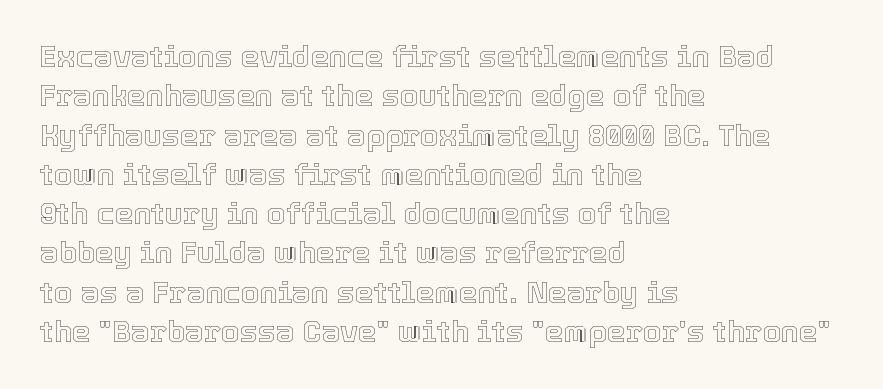
A typesetter would call this proportional, since set widths differ per character. Honestly, there is no underline to notice here at all. Characters remain perfectly vertical along every line. Regular leading. Observe the ordinary spacing: letters are neighbours, not strangers.
